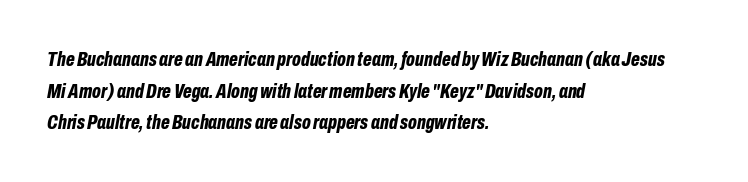
Q: Is the text bold? A: Yes.
Q: Is the text italic (slanted)? A: Yes, it leans right by about 10 degrees.
Q: Is the text underlined? A: No.
Q: How is the paragraph aligned? A: Left-aligned.
Q: Is the spacing between letters normal or unusually wide? A: Normal.
Q: Is the spacing between lines tight, normal or loose? A: Normal.
